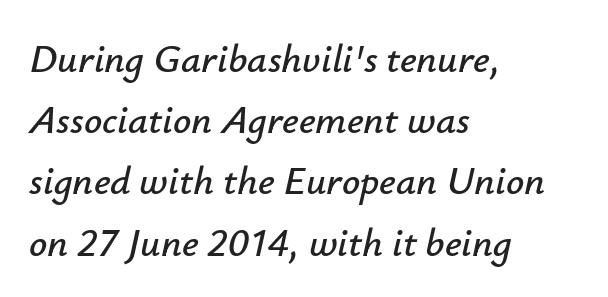
The image shows 40 px text type, italic (leaning right); set left-aligned, normal line spacing (1.53x), normal letter spacing, not underlined; low stroke contrast and a small x-height.
